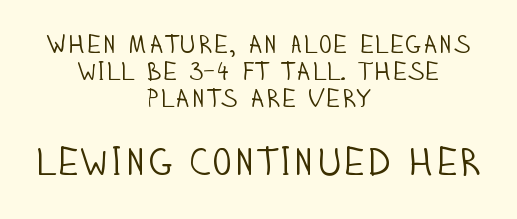
Q: Is the text bold? A: No.
Q: Is the text italic (slanted)? A: No, it is upright.
Q: Is the typeface a serif or a sans-serif typeface? A: Sans-serif.
Q: Is the text underlined? A: No.
Q: How is the paragraph aligned? A: Centered.
Q: Is the spacing between letters normal or unusually wide? A: Normal.
Q: Is the spacing between lines tight, normal or loose? A: Tight.
Q: Which block of text is set in a larger size, the first (top) or the second (bottom)? A: The second (bottom) one.
Q: Width (condensed, normal, or wide)? A: Condensed.
Q: Stroke contrast? A: Low.
Q: x-height? A: Large.
Q: Monospaced? A: No.
